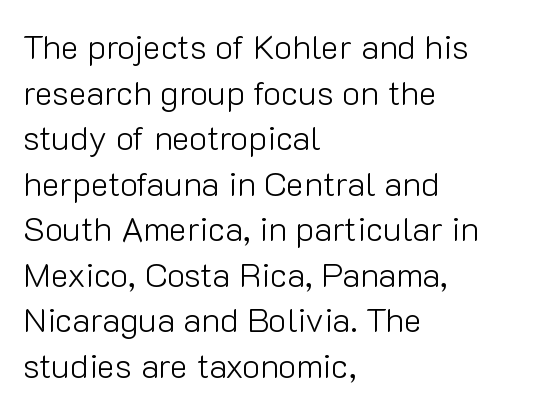
Q: Is the text bold? A: No.
Q: Is the text italic (slanted)? A: No, it is upright.
Q: Is the typeface a serif or a sans-serif typeface? A: Sans-serif.
Q: Is the text underlined? A: No.
Q: How is the paragraph aligned? A: Left-aligned.
Q: Is the spacing between letters normal or unusually wide? A: Normal.
Q: Is the spacing between lines tight, normal or loose? A: Normal.
Q: Width (condensed, normal, or wide)? A: Normal.
Q: Stroke contrast? A: Low.
Q: x-height? A: Medium.
Q: Monospaced? A: No.
